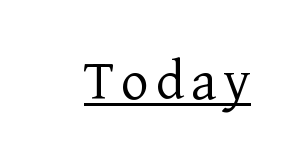
{"serif": "yes", "italic": "no", "bold": "no", "weight": "light", "width": "normal", "stroke_contrast": "low", "x_height": "medium", "monospaced": "no", "underline": "yes", "glyph_px": 60}
